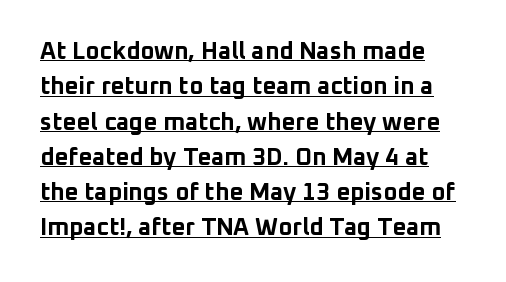
{"italic": "no", "bold": "yes", "underline": "yes", "line_spacing": "normal", "line_spacing_ratio": 1.47, "letter_spacing": "normal", "letter_spacing_em": 0.0, "glyph_px": 24}
